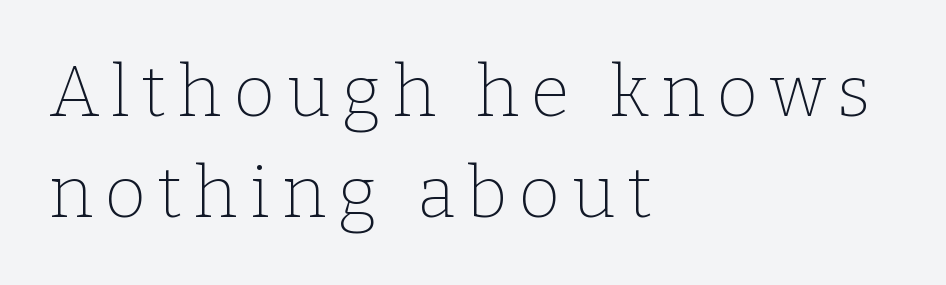
The letters advance in unequal steps, a hallmark of proportional type. Honestly, the row spacing looks completely unremarkable. This is not heavy type; no bold has been used. Ascenders rise straight up at ninety degrees.
